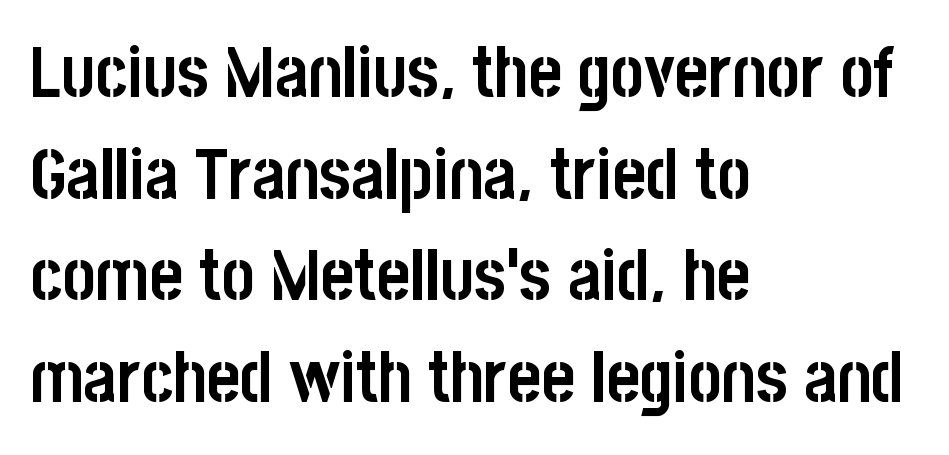
The image shows 71 px semibold, condensed sans-serif type, upright; set left-aligned, normal line spacing (1.43x), normal letter spacing, not underlined; low stroke contrast and a large x-height.
